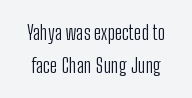
Regular leading. Unbolded letterforms with no extra heft. The line texture is even and compact thanks to regular tracking. Underlining? Definitely not there. The specimen reads as upright at a glance.
